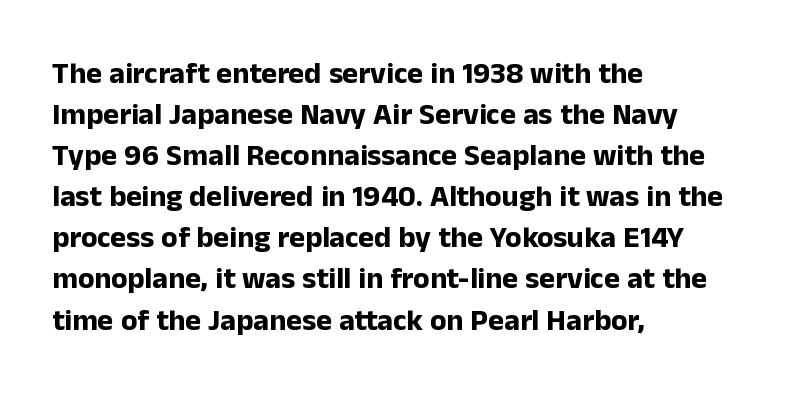
{"serif": "no", "italic": "no", "bold": "yes", "weight": "bold", "width": "normal", "stroke_contrast": "low", "x_height": "medium", "monospaced": "no", "underline": "no", "align": "left", "line_spacing": "normal", "line_spacing_ratio": 1.37, "letter_spacing": "normal", "letter_spacing_em": 0.0, "glyph_px": 30}
